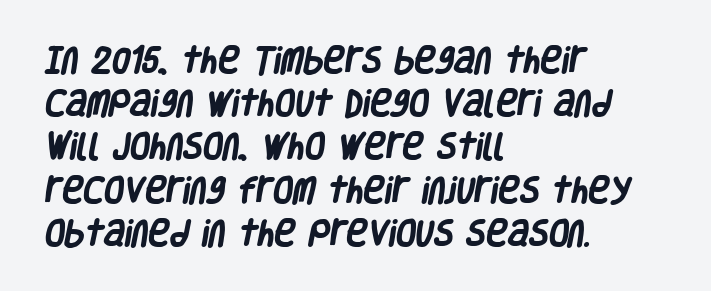
The image shows 29 px heavy, condensed sans-serif type; set left-aligned, normal line spacing (1.49x), normal letter spacing, not underlined; low stroke contrast and a large x-height.
